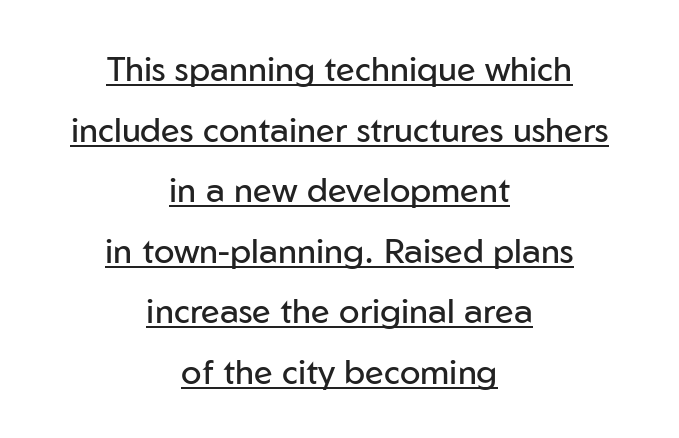
The image shows 34 px regular-weight sans-serif type, upright; set centered, line spacing 1.78x, normal letter spacing, underlined; low stroke contrast and a medium x-height.
